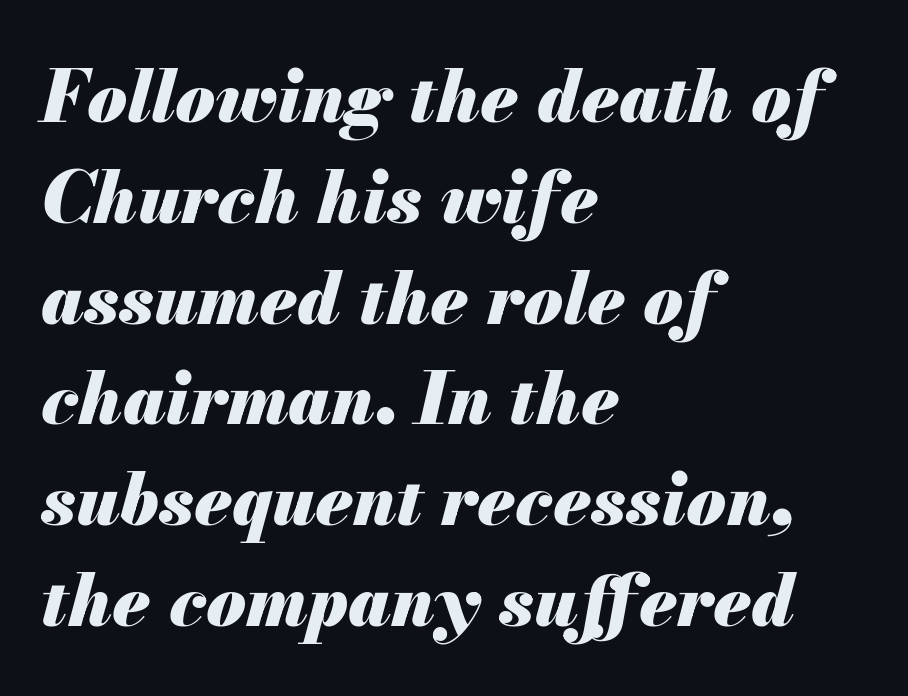
Q: Is the text bold? A: Yes.
Q: Is the text italic (slanted)? A: Yes, it leans right by about 13 degrees.
Q: Is the text underlined? A: No.
Q: How is the paragraph aligned? A: Left-aligned.
Q: Is the spacing between letters normal or unusually wide? A: Normal.
Q: Is the spacing between lines tight, normal or loose? A: Normal.
Q: Width (condensed, normal, or wide)? A: Normal.
Q: Stroke contrast? A: Medium.
Q: x-height? A: Small.
Q: Monospaced? A: No.
